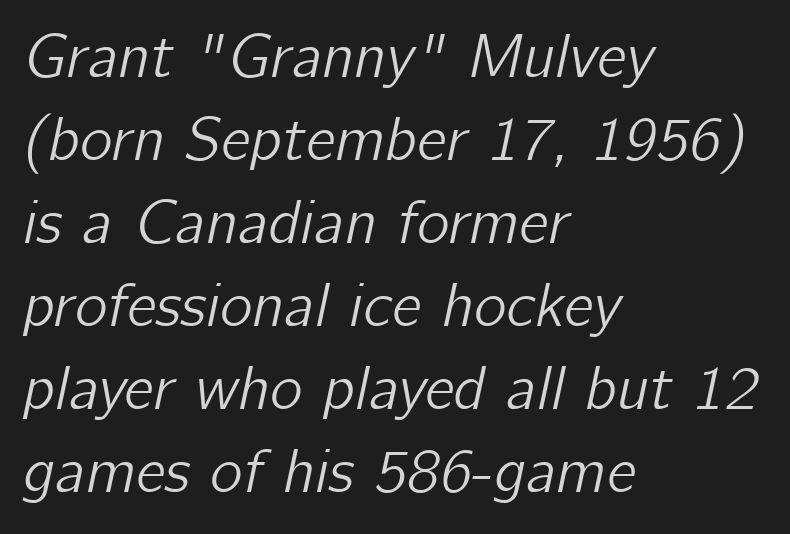
The image shows 62 px text type, italic (leaning right); set left-aligned, normal line spacing (1.34x), normal letter spacing, not underlined; low stroke contrast and a medium x-height.
